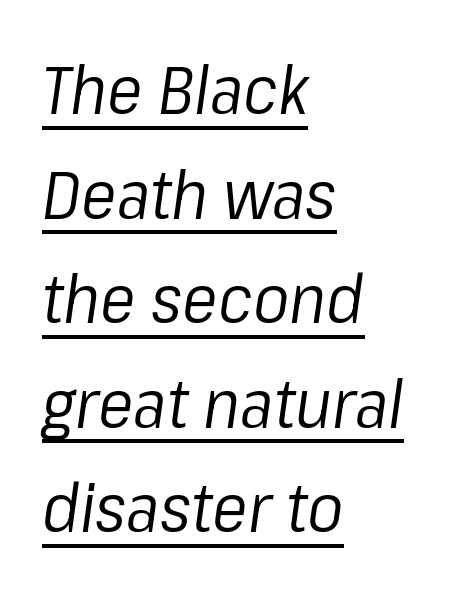
{"italic": "yes", "lean": "right", "slant_degrees": 8, "bold": "no", "weight": "regular", "width": "normal", "stroke_contrast": "low", "x_height": "medium", "monospaced": "no", "underline": "yes", "align": "left", "line_spacing": "normal", "line_spacing_ratio": 1.56, "letter_spacing": "normal", "letter_spacing_em": 0.0, "glyph_px": 67}
